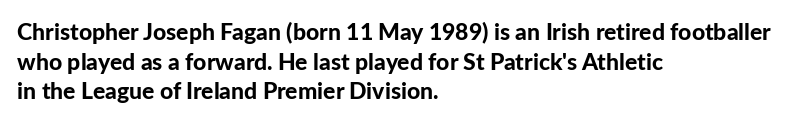
Is there any slant? The stems are plumb. Nothing unusual about the tracking: characters are spaced as the font intends. These words are printed bold, with thick strokes throughout. Evenly set lines give the paragraph a standard silhouette.
